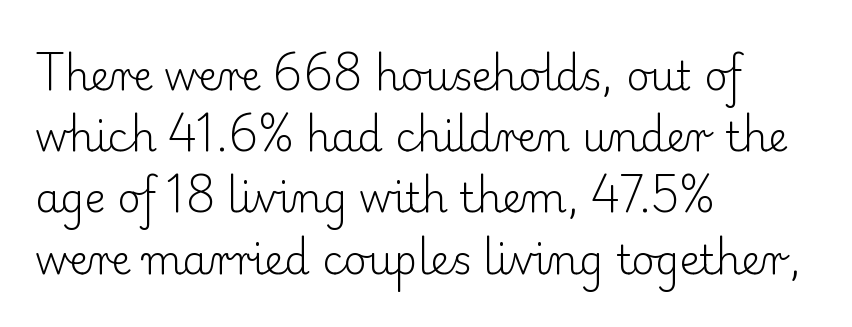
The image shows 40 px light type, upright; set left-aligned, normal line spacing (1.53x), normal letter spacing, not underlined; low stroke contrast and a small x-height.
